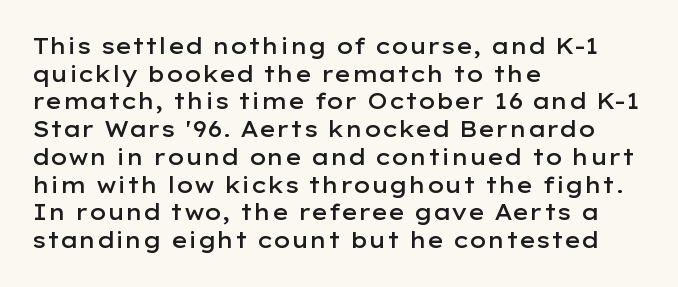
You can tell it's not italic because the verticals are truly vertical. Underlining? Definitely not there. Teacher's note: observe the even left margin — that is flush-left alignment. On the weight axis this lands at semibold, roughly 600.
